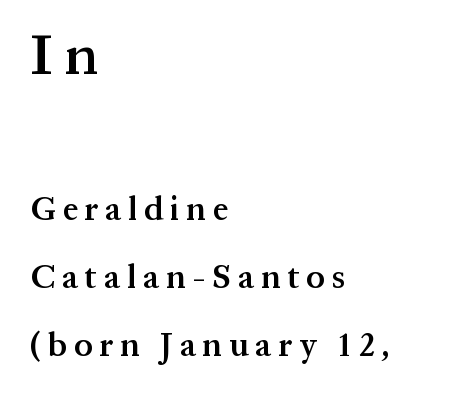
The image shows 58 px semibold serif type, upright; set left-aligned, loose line spacing (2.05x), unusually wide letter spacing (+0.21 em), not underlined; the first (top) block is 1.76x larger; medium stroke contrast and a medium x-height.
